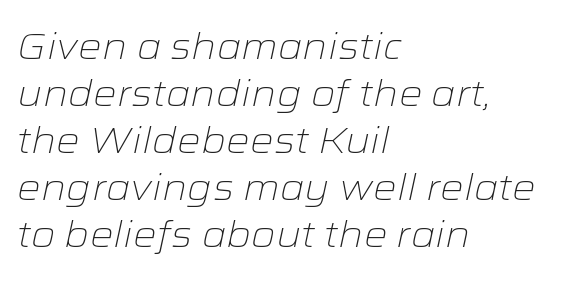
{"italic": "yes", "lean": "right", "slant_degrees": 12, "bold": "no", "weight": "light", "width": "wide", "stroke_contrast": "low", "x_height": "medium", "monospaced": "no", "underline": "no", "align": "left", "line_spacing": "normal", "line_spacing_ratio": 1.27, "letter_spacing": "normal", "letter_spacing_em": 0.0, "glyph_px": 37}
